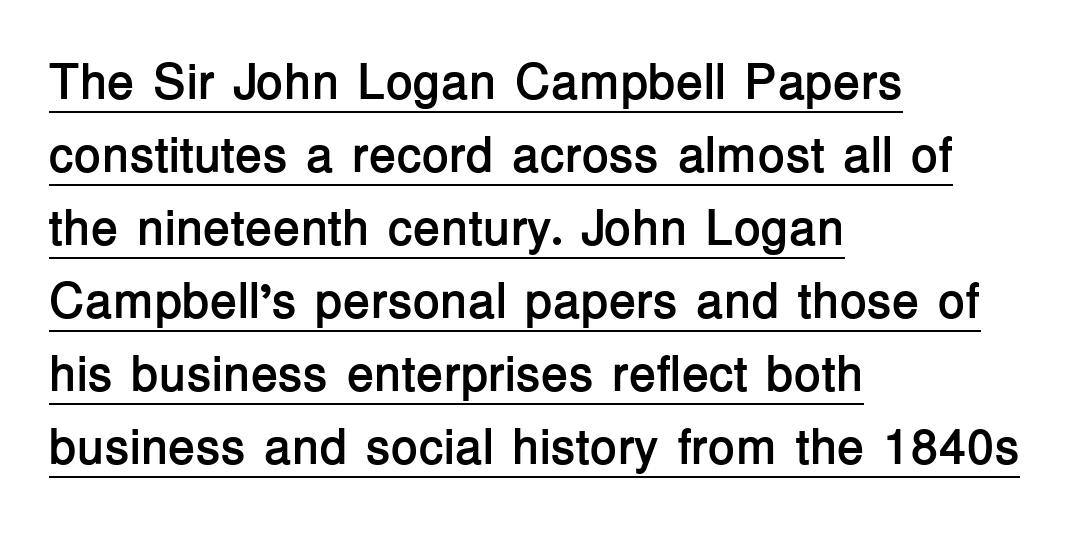
The image shows 50 px semibold sans-serif type, upright; set left-aligned, normal line spacing (1.46x), normal letter spacing, underlined; low stroke contrast and a medium x-height.
